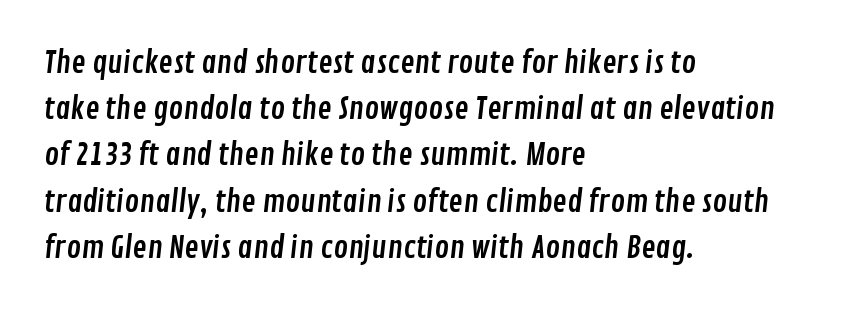
{"serif": "no", "width": "condensed", "stroke_contrast": "low", "x_height": "medium", "monospaced": "no", "underline": "no", "align": "left", "line_spacing": "normal", "line_spacing_ratio": 1.54, "letter_spacing": "normal", "letter_spacing_em": 0.0, "glyph_px": 30}
